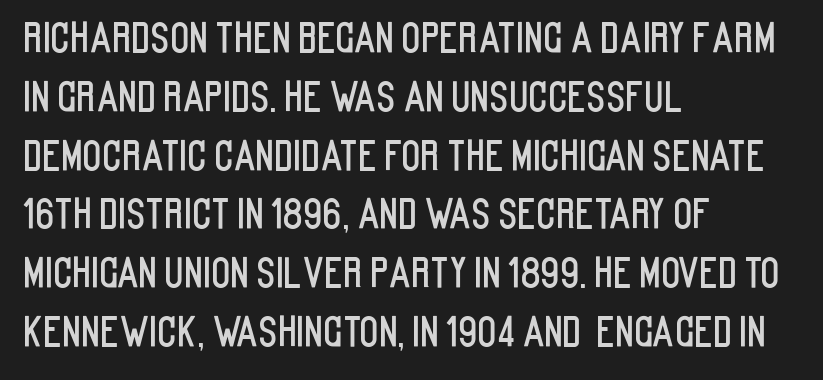
The image shows 40 px condensed sans-serif type, upright; set left-aligned, normal line spacing (1.47x), normal letter spacing, not underlined; low stroke contrast and a large x-height.
